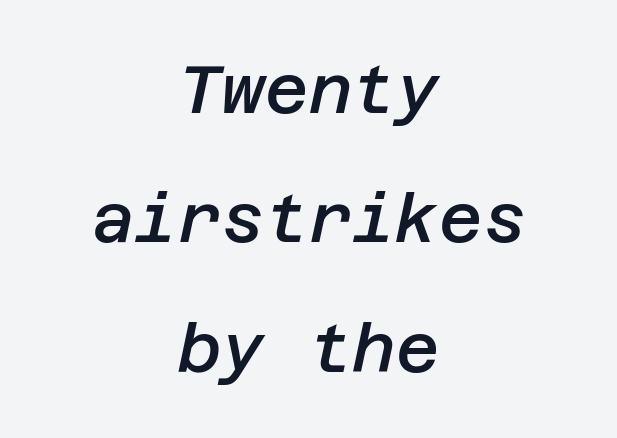
You could fit nearly another row in the gap between these rows. The face used here has a pronounced slope to its letters. The zone under the glyphs is completely vacant. Glyph-to-glyph distance matches everyday printed text. On the weight axis this lands at semibold, roughly 600. The rendering positions every line midway between the sides.
